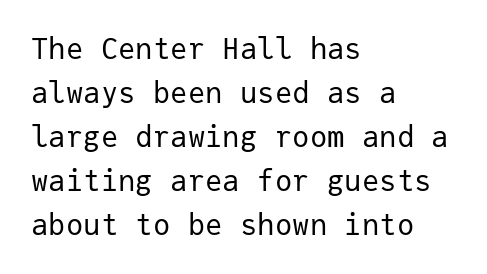
You can tell it's not italic because the verticals are truly vertical. The face used here is a sans, in the tradition of grotesques and geometrics. The space beneath each line is pristine and unruled. Think standard paragraph weight, or any step lighter than that. The paragraph shown leans on its left margin.
